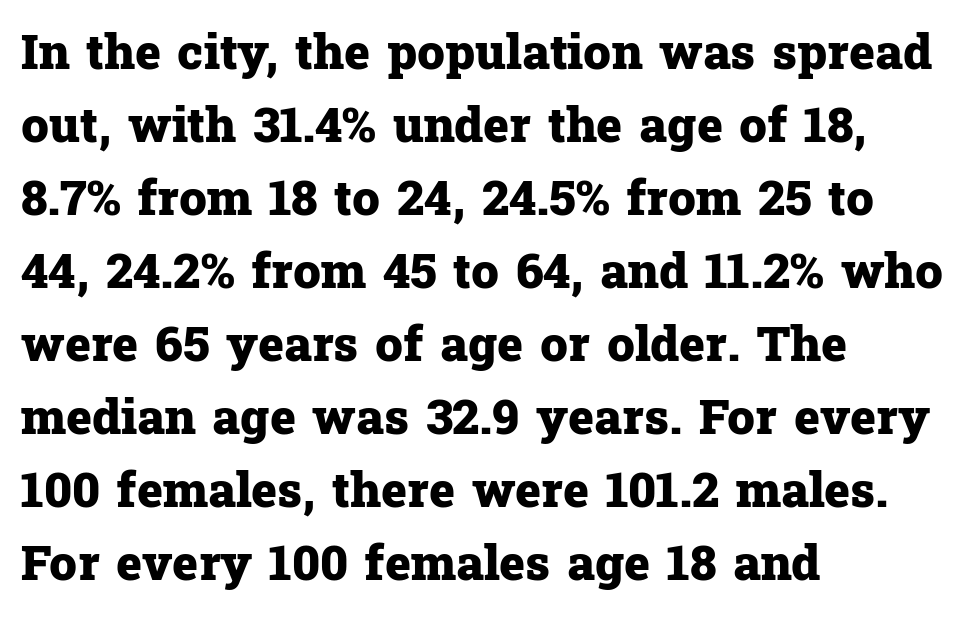
Honestly, the letter spacing is just normal — you wouldn't notice it. Anything drawn beneath the words? Only blank space. Ascenders rise straight up at ninety degrees. In terms of leading, this rendering sits right in the middle. A typesetter would call this proportional, since set widths differ per character.
